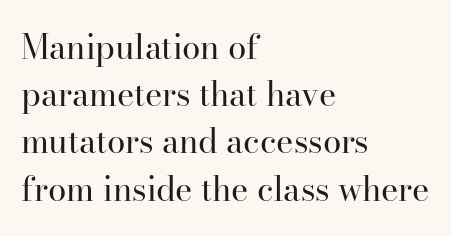
The image shows 33 px regular-weight serif type, upright; set left-aligned, normal line spacing (1.43x), normal letter spacing, not underlined; high stroke contrast and a small x-height.
